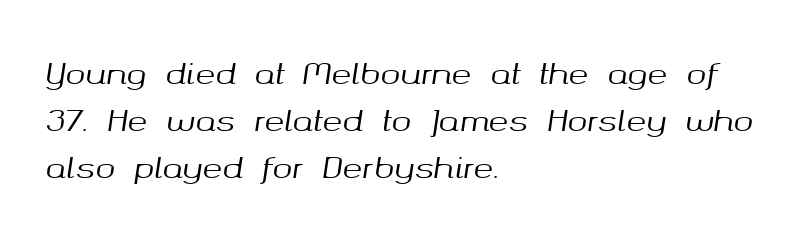
Q: Is the text italic (slanted)? A: Yes, it leans right by about 8 degrees.
Q: Is the text underlined? A: No.
Q: How is the paragraph aligned? A: Left-aligned.
Q: Is the spacing between letters normal or unusually wide? A: Normal.
Q: Is the spacing between lines tight, normal or loose? A: Normal.
Q: Width (condensed, normal, or wide)? A: Normal.
Q: Stroke contrast? A: Medium.
Q: x-height? A: Medium.
Q: Monospaced? A: No.
